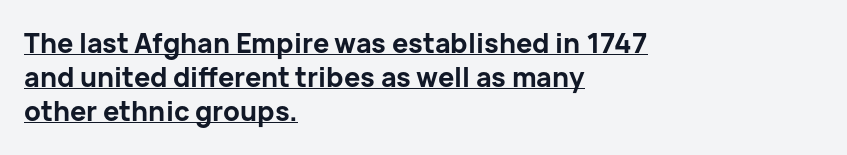
{"italic": "no", "bold": "yes", "underline": "yes", "align": "left", "line_spacing": "normal", "line_spacing_ratio": 1.26, "letter_spacing": "normal", "letter_spacing_em": 0.0, "glyph_px": 27}
